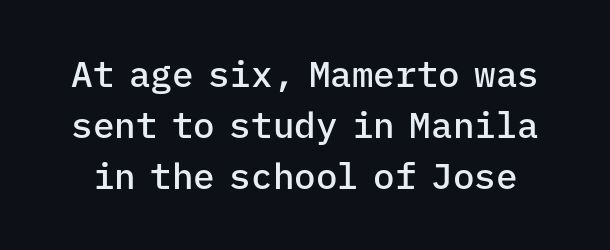
Q: Is the text bold? A: Semi-bold.
Q: Is the text italic (slanted)? A: No, it is upright.
Q: Is the typeface a serif or a sans-serif typeface? A: Sans-serif.
Q: Is the text underlined? A: No.
Q: Is the spacing between letters normal or unusually wide? A: Normal.
Q: Is the spacing between lines tight, normal or loose? A: Normal.
Q: Width (condensed, normal, or wide)? A: Normal.
Q: Stroke contrast? A: Low.
Q: x-height? A: Medium.
Q: Monospaced? A: Yes.
